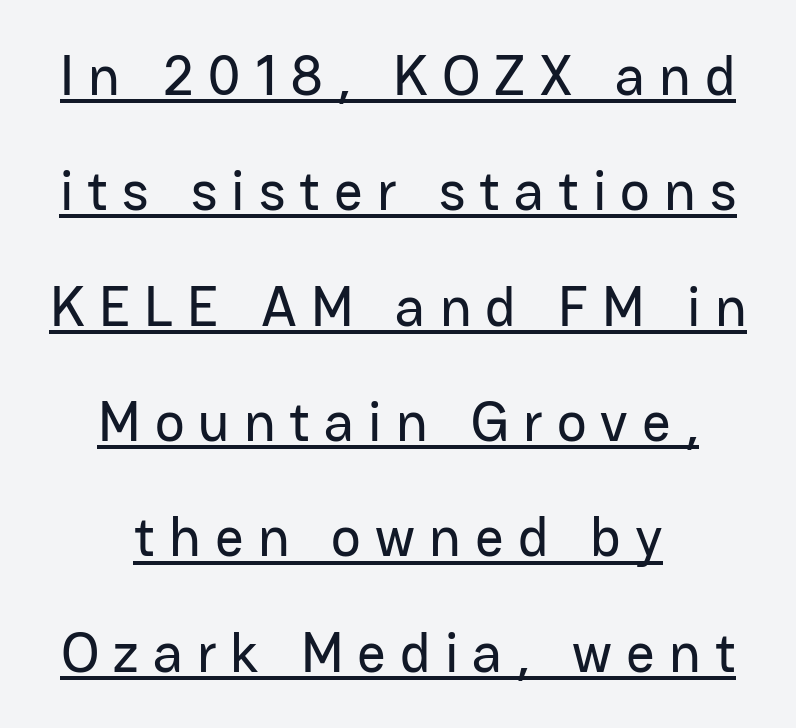
The image shows 56 px sans-serif type, upright; set centered, loose line spacing (2.06x), unusually wide letter spacing (+0.25 em), underlined; low stroke contrast and a medium x-height.
